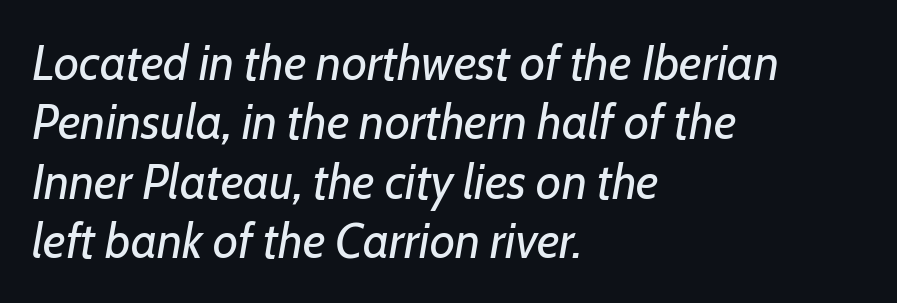
Q: Is the text bold? A: No.
Q: Is the text italic (slanted)? A: Yes, it leans right by about 7 degrees.
Q: Is the text underlined? A: No.
Q: How is the paragraph aligned? A: Left-aligned.
Q: Is the spacing between letters normal or unusually wide? A: Normal.
Q: Width (condensed, normal, or wide)? A: Normal.
Q: Stroke contrast? A: Low.
Q: x-height? A: Medium.
Q: Monospaced? A: No.
